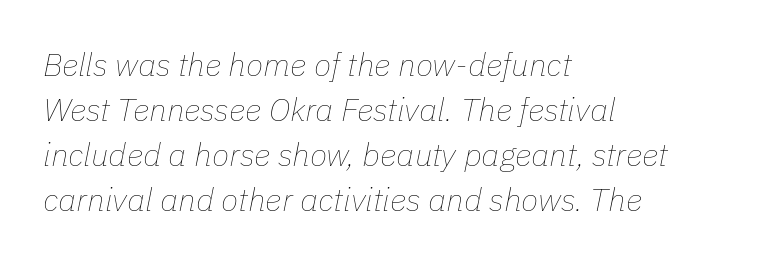
Q: Is the text bold? A: No.
Q: Is the text italic (slanted)? A: Yes, it leans right by about 11 degrees.
Q: Is the text underlined? A: No.
Q: How is the paragraph aligned? A: Left-aligned.
Q: Is the spacing between letters normal or unusually wide? A: Normal.
Q: Is the spacing between lines tight, normal or loose? A: Normal.
Q: Width (condensed, normal, or wide)? A: Normal.
Q: Stroke contrast? A: Low.
Q: x-height? A: Medium.
Q: Monospaced? A: No.
